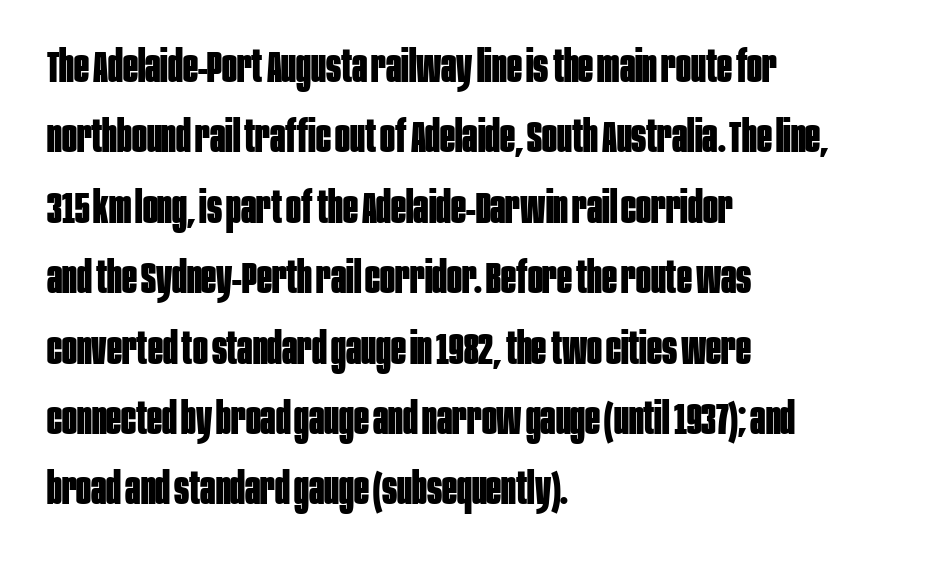
Q: Is the text bold? A: Yes.
Q: Is the text italic (slanted)? A: No, it is upright.
Q: Is the typeface a serif or a sans-serif typeface? A: Sans-serif.
Q: Is the text underlined? A: No.
Q: How is the paragraph aligned? A: Left-aligned.
Q: Is the spacing between letters normal or unusually wide? A: Normal.
Q: Is the spacing between lines tight, normal or loose? A: Normal.
Q: Width (condensed, normal, or wide)? A: Condensed.
Q: Stroke contrast? A: Low.
Q: x-height? A: Large.
Q: Monospaced? A: No.
